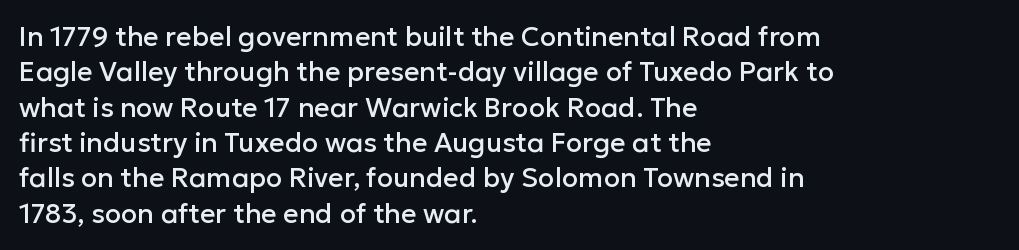
The image shows 27 px text type, upright; set left-aligned, normal line spacing (1.31x), normal letter spacing, not underlined.
